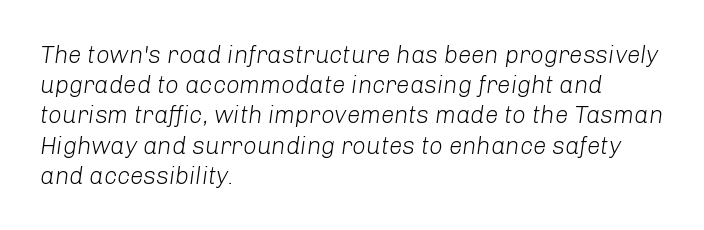
Q: Is the text bold? A: No.
Q: Is the text italic (slanted)? A: Yes, it leans right by about 8 degrees.
Q: Is the text underlined? A: No.
Q: How is the paragraph aligned? A: Left-aligned.
Q: Is the spacing between letters normal or unusually wide? A: Normal.
Q: Is the spacing between lines tight, normal or loose? A: Normal.
